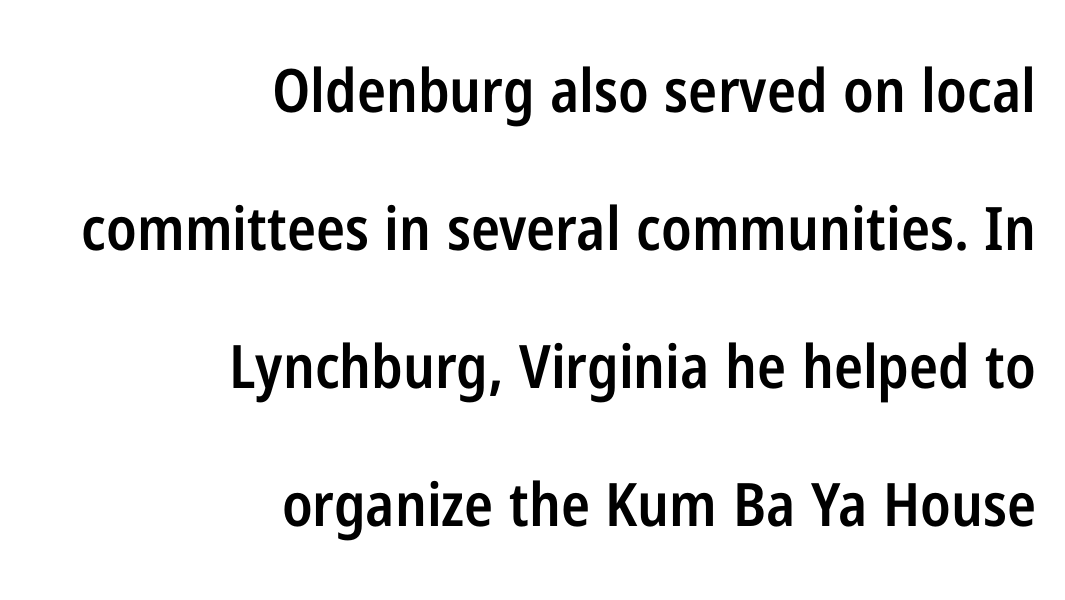
Q: Is the text bold? A: Semi-bold.
Q: Is the text italic (slanted)? A: No, it is upright.
Q: Is the typeface a serif or a sans-serif typeface? A: Sans-serif.
Q: Is the text underlined? A: No.
Q: How is the paragraph aligned? A: Right-aligned.
Q: Is the spacing between letters normal or unusually wide? A: Normal.
Q: Is the spacing between lines tight, normal or loose? A: Loose.
Q: Width (condensed, normal, or wide)? A: Condensed.
Q: Stroke contrast? A: Low.
Q: x-height? A: Medium.
Q: Monospaced? A: No.
